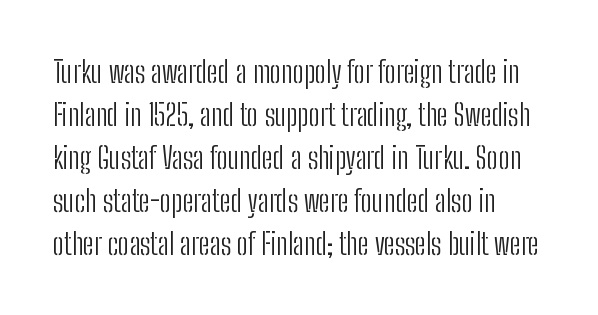
Weight class: somewhere from thin through regular. The line-height multiplier appears to be the usual default. Underlining? Definitely not there. Do the letters lean? They stand straight.
